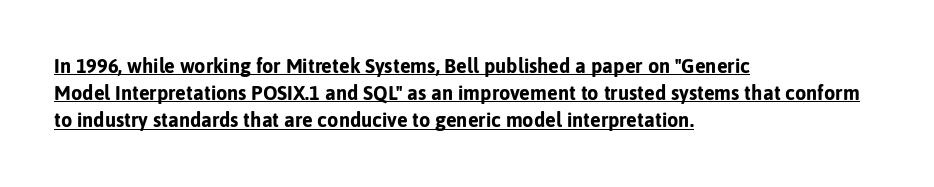
{"italic": "no", "bold": "yes", "underline": "yes", "align": "left", "line_spacing": "normal", "line_spacing_ratio": 1.36, "letter_spacing": "normal", "letter_spacing_em": 0.0, "glyph_px": 20}
